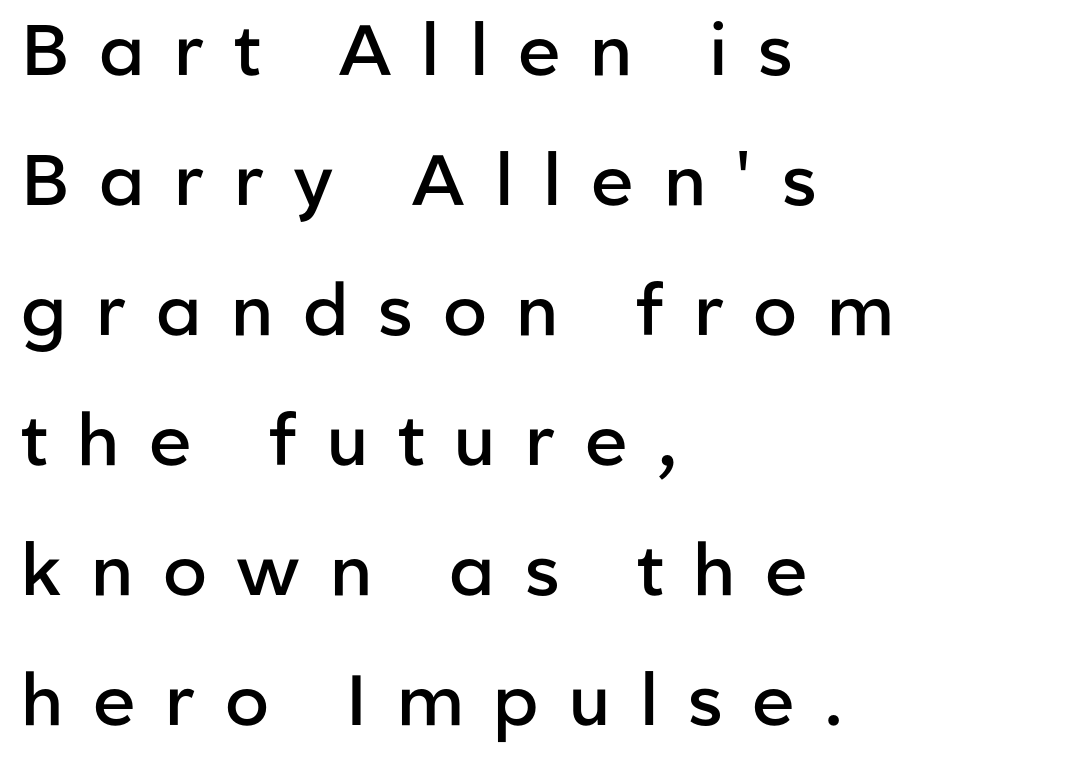
Q: Is the text bold? A: Semi-bold.
Q: Is the text italic (slanted)? A: No, it is upright.
Q: Is the typeface a serif or a sans-serif typeface? A: Sans-serif.
Q: Is the text underlined? A: No.
Q: How is the paragraph aligned? A: Left-aligned.
Q: Is the spacing between letters normal or unusually wide? A: Unusually wide.
Q: Width (condensed, normal, or wide)? A: Normal.
Q: Stroke contrast? A: Low.
Q: x-height? A: Medium.
Q: Monospaced? A: No.
